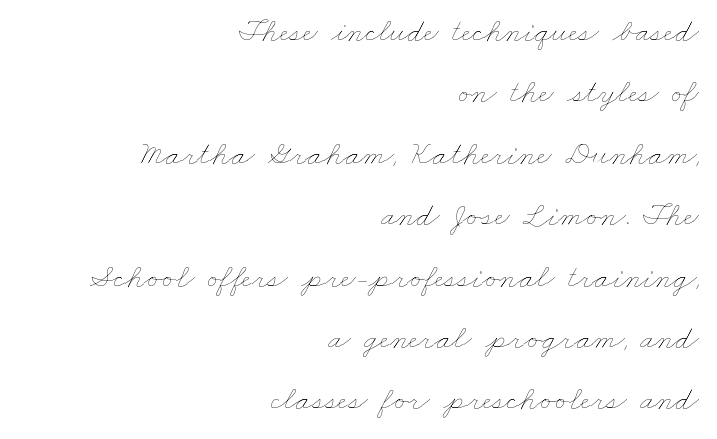
Glance below the letters and you will spot only blank space. Each letter keeps its own natural width here, so spacing adapts to shape. Is this a heavy cut? Hardly; it is regular or lighter. Letter spacing: default. The compositor pushed each line to the right boundary.
